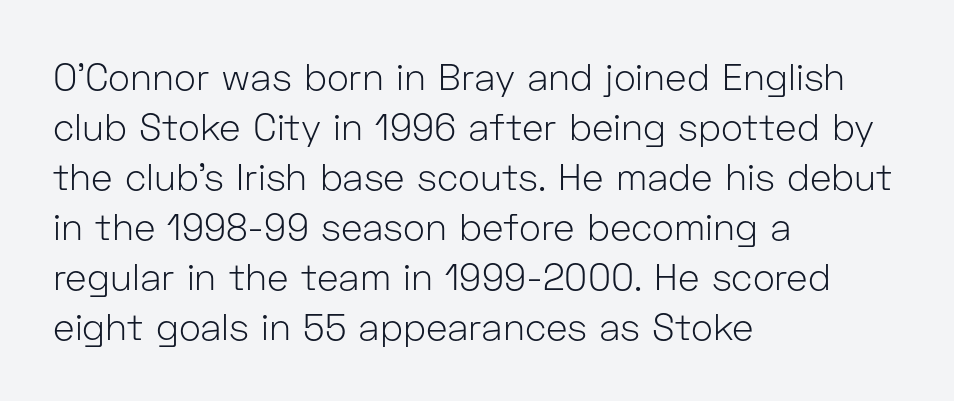
{"serif": "no", "italic": "no", "bold": "no", "weight": "light", "width": "normal", "stroke_contrast": "low", "x_height": "medium", "monospaced": "no", "underline": "no", "align": "left", "line_spacing": "normal", "line_spacing_ratio": 1.35, "letter_spacing": "normal", "letter_spacing_em": 0.0, "glyph_px": 37}
